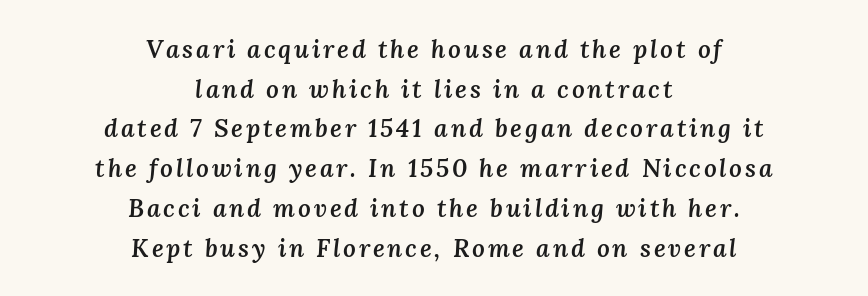
Q: Is the text bold? A: Semi-bold.
Q: Is the text italic (slanted)? A: Yes, it leans right by about 3 degrees.
Q: Is the text underlined? A: No.
Q: How is the paragraph aligned? A: Centered.
Q: Is the spacing between lines tight, normal or loose? A: Normal.
